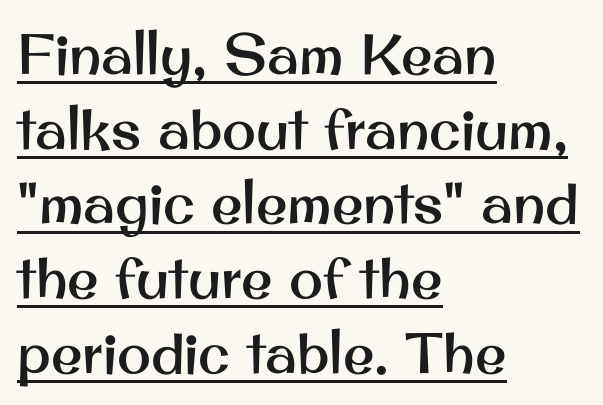
{"serif": "no", "italic": "no", "width": "normal", "stroke_contrast": "medium", "x_height": "small", "monospaced": "no", "underline": "yes", "align": "left", "line_spacing": "normal", "line_spacing_ratio": 1.31, "letter_spacing": "normal", "letter_spacing_em": 0.0, "glyph_px": 57}
